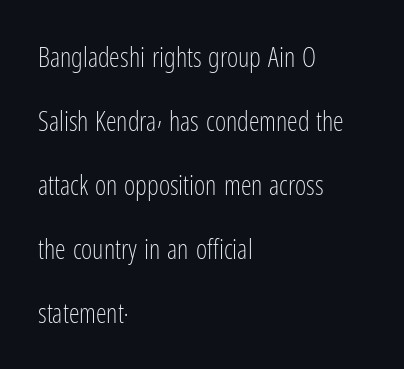
Casual observation: everything's shoved over to the left. The weight tops out at a normal text grade. The letterforms sit shoulder to shoulder at normal distance. Nobody drew a line under any word here. A typesetter would call this leading open, well beyond the default. The letters stand straight up with perfectly vertical stems.
